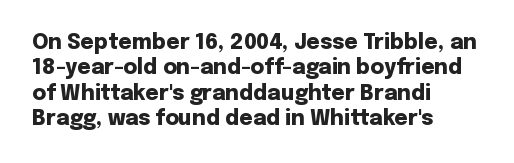
{"italic": "no", "bold": "yes", "underline": "no", "align": "left", "line_spacing_ratio": 1.21, "letter_spacing": "normal", "letter_spacing_em": 0.0, "glyph_px": 21}
